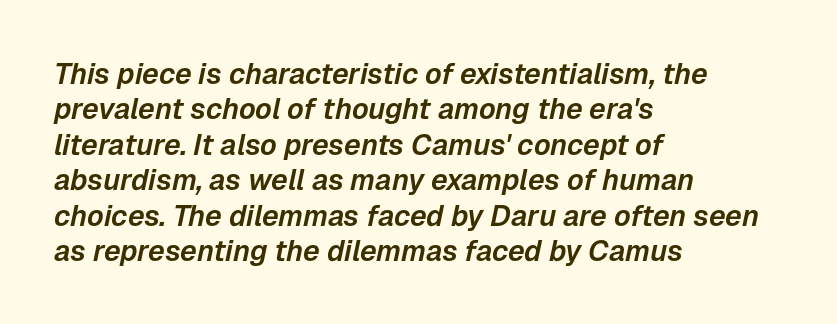
Q: Is the text italic (slanted)? A: Yes, it leans right by about 12 degrees.
Q: Is the text underlined? A: No.
Q: How is the paragraph aligned? A: Left-aligned.
Q: Is the spacing between letters normal or unusually wide? A: Normal.
Q: Width (condensed, normal, or wide)? A: Normal.
Q: Stroke contrast? A: Low.
Q: x-height? A: Medium.
Q: Monospaced? A: No.
